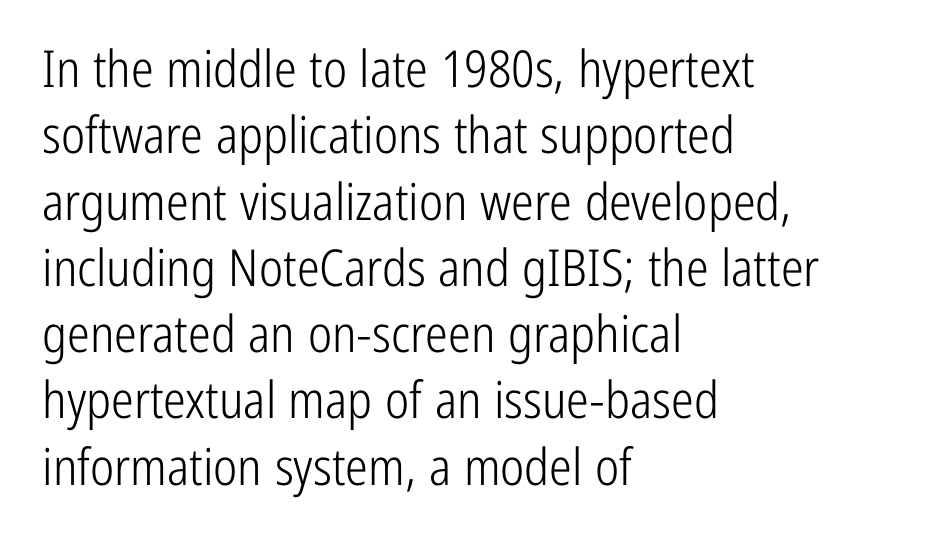
The image shows 51 px light, condensed sans-serif type, upright; set left-aligned, normal line spacing (1.3x), normal letter spacing, not underlined; low stroke contrast and a medium x-height.
